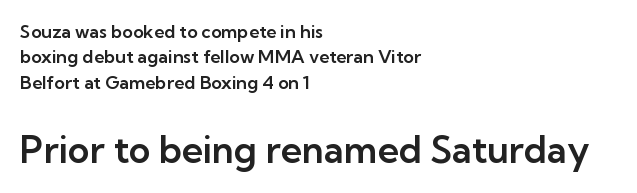
Anything drawn beneath the words? Only blank space. Regarding leading, the lines here are spaced in the standard way. Letter spacing: default. A sans-serif font was chosen for this passage. The face used here is proportionally spaced, like ordinary book or web type. In CSS terms this would be text-align: left.
